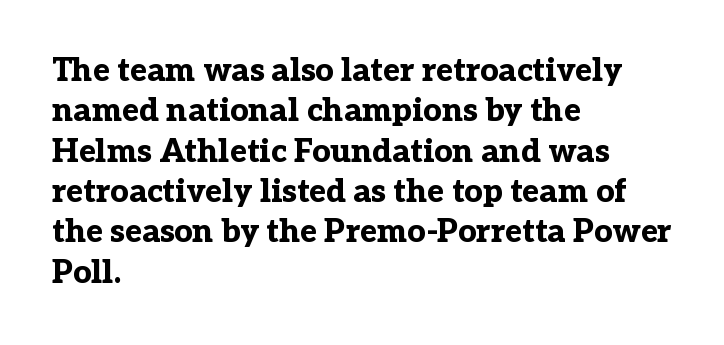
Q: Is the text bold? A: Yes.
Q: Is the text italic (slanted)? A: No, it is upright.
Q: Is the typeface a serif or a sans-serif typeface? A: Serif.
Q: Is the text underlined? A: No.
Q: How is the paragraph aligned? A: Left-aligned.
Q: Is the spacing between letters normal or unusually wide? A: Normal.
Q: Is the spacing between lines tight, normal or loose? A: Normal.
Q: Width (condensed, normal, or wide)? A: Normal.
Q: Stroke contrast? A: Low.
Q: x-height? A: Medium.
Q: Monospaced? A: No.
